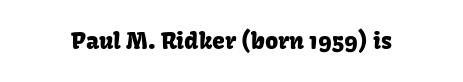
Q: Is the text italic (slanted)? A: No, it is upright.
Q: Is the text underlined? A: No.
Q: Is the spacing between letters normal or unusually wide? A: Normal.
